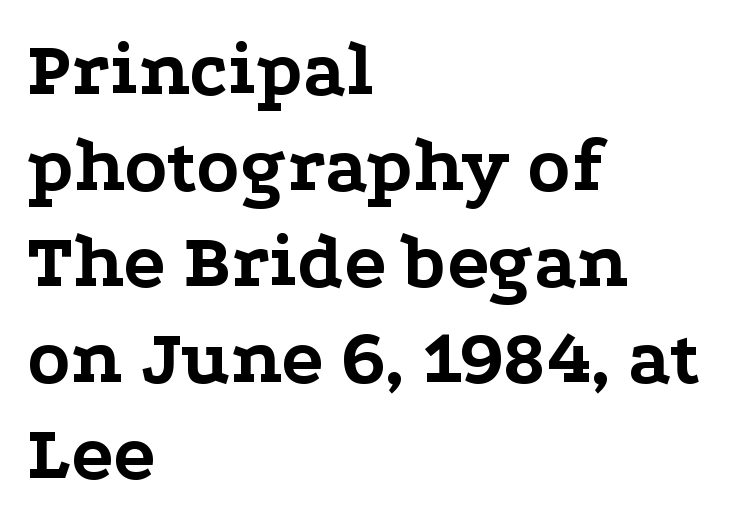
{"serif": "yes", "italic": "no", "bold": "yes", "weight": "bold", "width": "wide", "stroke_contrast": "low", "x_height": "medium", "monospaced": "no", "underline": "no", "align": "left", "line_spacing_ratio": 1.23, "letter_spacing": "normal", "letter_spacing_em": 0.0, "glyph_px": 78}
